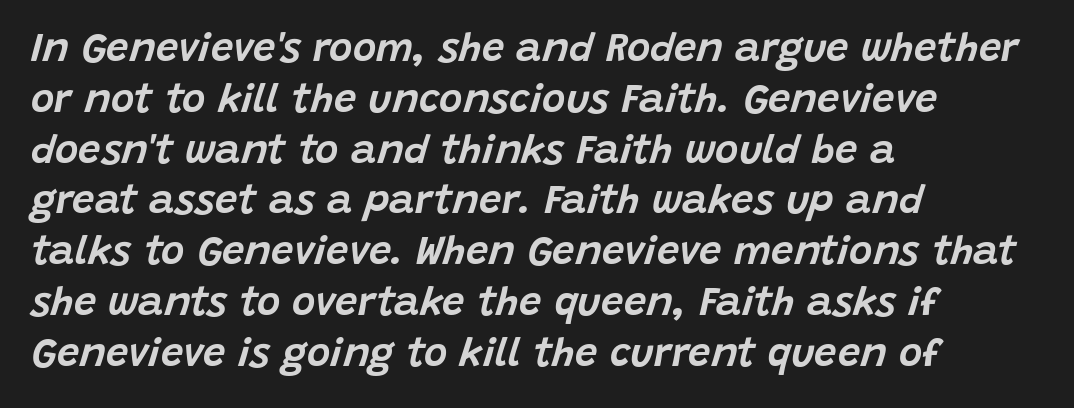
{"italic": "yes", "lean": "right", "slant_degrees": 15, "width": "normal", "stroke_contrast": "low", "x_height": "large", "monospaced": "no", "underline": "no", "align": "left", "line_spacing": "normal", "line_spacing_ratio": 1.27, "letter_spacing": "normal", "letter_spacing_em": 0.0, "glyph_px": 40}
